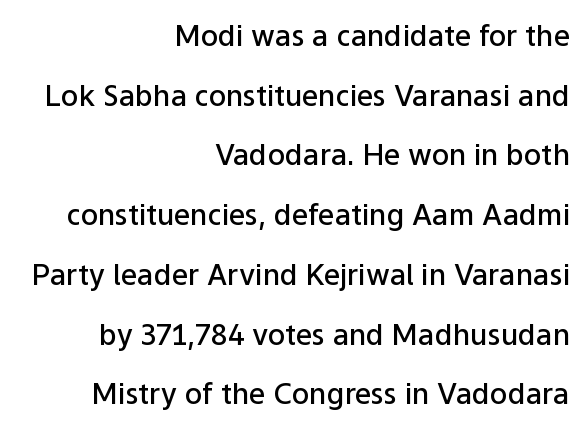
This is moderately heavy type, rendered in semibold. The typography opts for an upright posture over an oblique one. The words here are not underlined. Words appear dense and cohesive because spacing is normal. The passage shown stacks its lines with a broad gap. Varying glyph widths throughout — classic text-font behaviour.
